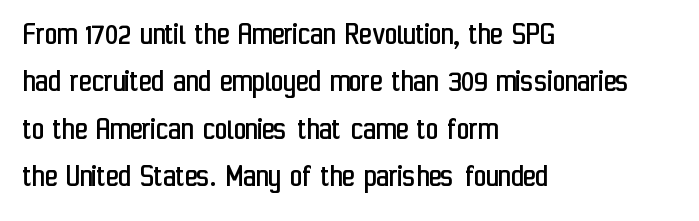
{"serif": "no", "italic": "no", "bold": "no", "weight": "regular", "width": "condensed", "stroke_contrast": "low", "x_height": "medium", "monospaced": "no", "underline": "no", "align": "left", "line_spacing": "normal", "line_spacing_ratio": 1.39, "letter_spacing": "normal", "letter_spacing_em": 0.0, "glyph_px": 34}
